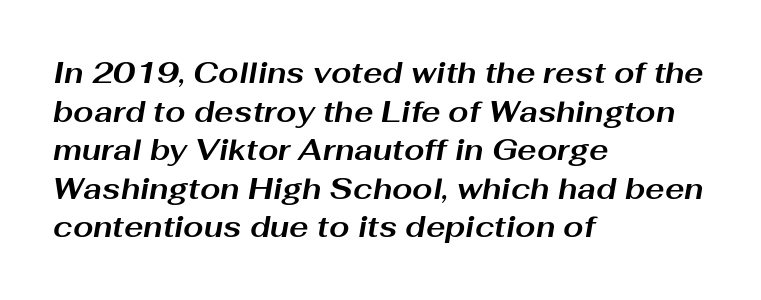
Q: Is the text bold? A: Yes.
Q: Is the text italic (slanted)? A: Yes, it leans right by about 10 degrees.
Q: Is the text underlined? A: No.
Q: How is the paragraph aligned? A: Left-aligned.
Q: Is the spacing between letters normal or unusually wide? A: Normal.
Q: Is the spacing between lines tight, normal or loose? A: Normal.
Q: Width (condensed, normal, or wide)? A: Wide.
Q: Stroke contrast? A: Medium.
Q: x-height? A: Medium.
Q: Monospaced? A: No.
